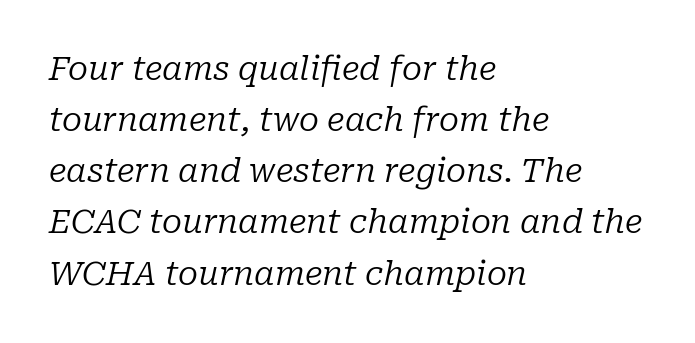
The image shows 33 px regular-weight serif type, italic (leaning right); set left-aligned, normal line spacing (1.55x), normal letter spacing, not underlined; low stroke contrast and a medium x-height.
